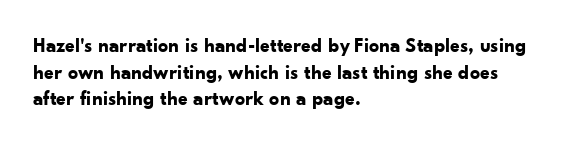
{"italic": "no", "bold": "yes", "underline": "no", "align": "left", "line_spacing": "normal", "line_spacing_ratio": 1.33, "letter_spacing": "normal", "letter_spacing_em": 0.0, "glyph_px": 20}
